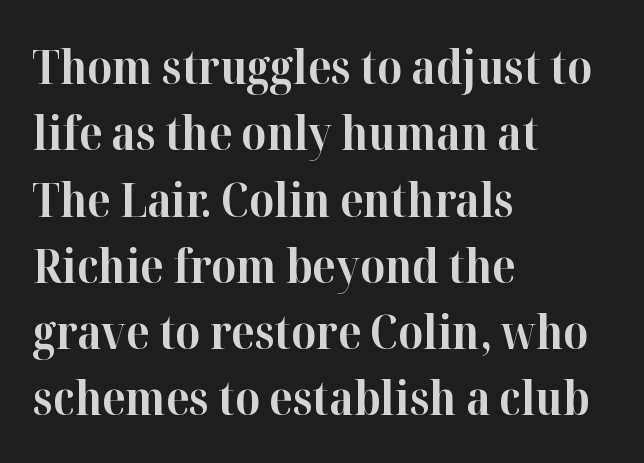
{"serif": "yes", "italic": "no", "bold": "yes", "weight": "bold", "width": "normal", "stroke_contrast": "high", "x_height": "medium", "monospaced": "no", "underline": "no", "align": "left", "line_spacing": "normal", "line_spacing_ratio": 1.41, "letter_spacing": "normal", "letter_spacing_em": 0.0, "glyph_px": 47}
